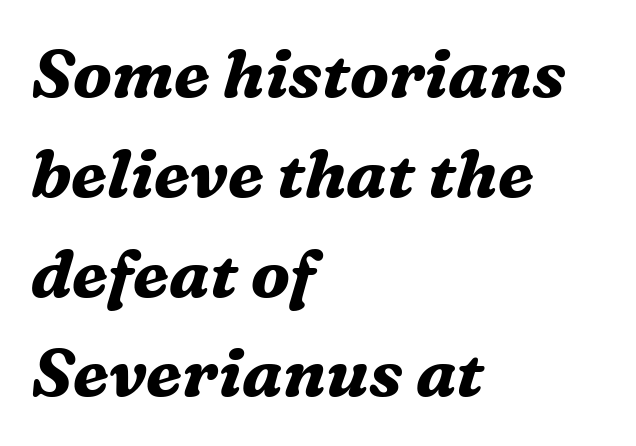
Q: Is the text bold? A: Yes.
Q: Is the text italic (slanted)? A: Yes, it leans right by about 16 degrees.
Q: Is the typeface a serif or a sans-serif typeface? A: Serif.
Q: Is the text underlined? A: No.
Q: How is the paragraph aligned? A: Left-aligned.
Q: Is the spacing between letters normal or unusually wide? A: Normal.
Q: Is the spacing between lines tight, normal or loose? A: Normal.
Q: Width (condensed, normal, or wide)? A: Normal.
Q: Stroke contrast? A: Medium.
Q: x-height? A: Medium.
Q: Monospaced? A: No.
